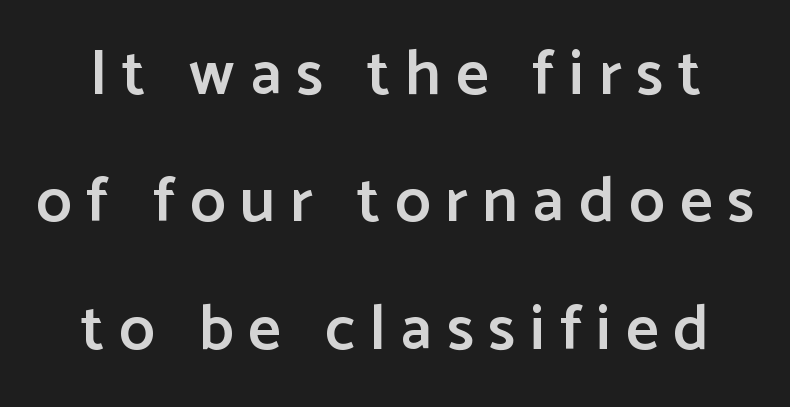
{"serif": "no", "italic": "no", "bold": "semi", "weight": "semibold", "width": "normal", "stroke_contrast": "low", "x_height": "medium", "monospaced": "no", "underline": "no", "align": "center", "line_spacing": "loose", "line_spacing_ratio": 1.99, "letter_spacing": "wide", "letter_spacing_em": 0.23, "glyph_px": 64}
